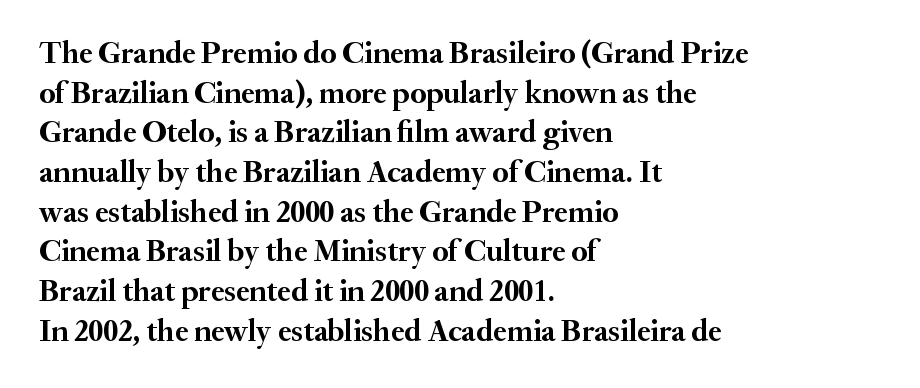
The passage shown is typeset with a serif family. This block has exactly the height ordinary leading produces. When letters stand straight like this, we call the style roman or upright. This rendering features lettering with no underline. The passage shown is typed in a proportional face where columns would drift.
